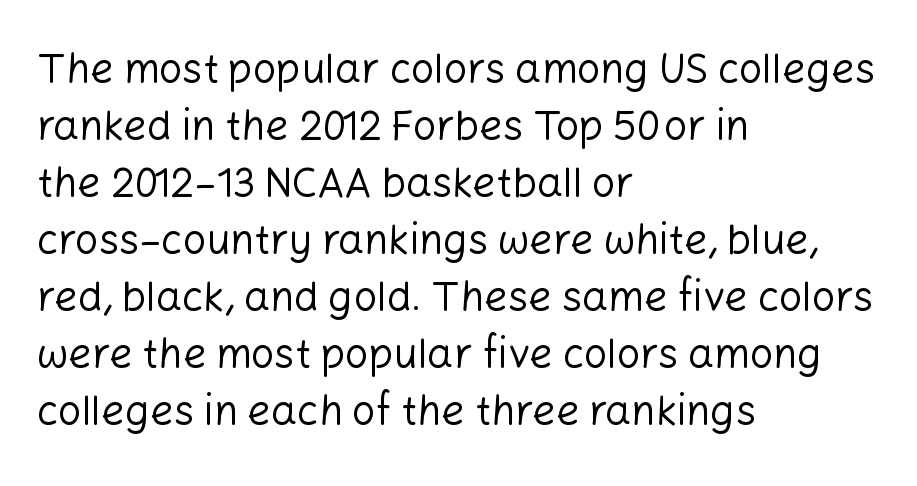
Q: Is the text bold? A: No.
Q: Is the text italic (slanted)? A: No, it is upright.
Q: Is the typeface a serif or a sans-serif typeface? A: Sans-serif.
Q: Is the text underlined? A: No.
Q: How is the paragraph aligned? A: Left-aligned.
Q: Is the spacing between letters normal or unusually wide? A: Normal.
Q: Is the spacing between lines tight, normal or loose? A: Normal.
Q: Width (condensed, normal, or wide)? A: Normal.
Q: Stroke contrast? A: Low.
Q: x-height? A: Medium.
Q: Monospaced? A: No.
